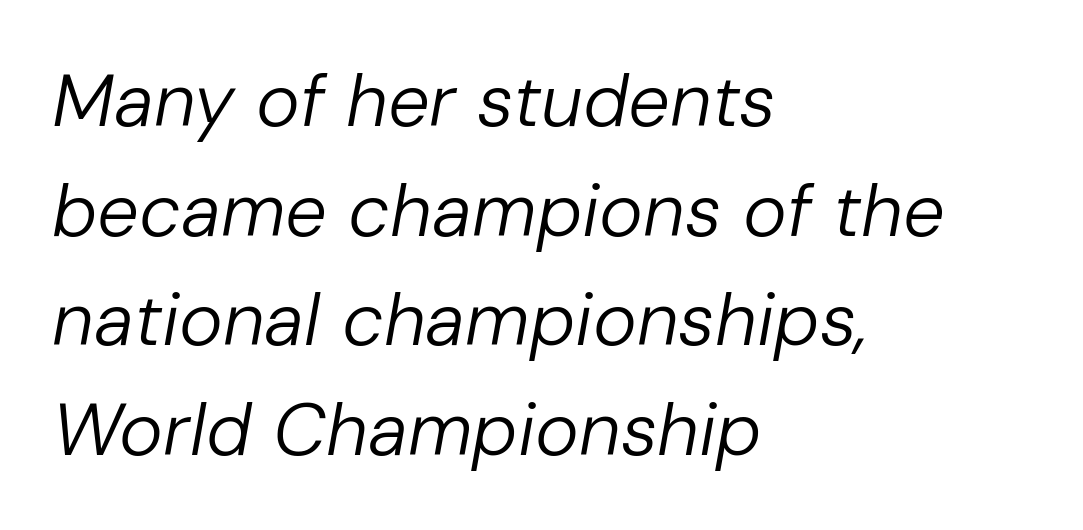
Q: Is the text bold? A: No.
Q: Is the text italic (slanted)? A: Yes, it leans right by about 10 degrees.
Q: Is the text underlined? A: No.
Q: How is the paragraph aligned? A: Left-aligned.
Q: Is the spacing between letters normal or unusually wide? A: Normal.
Q: Is the spacing between lines tight, normal or loose? A: Normal.
Q: Width (condensed, normal, or wide)? A: Normal.
Q: Stroke contrast? A: Low.
Q: x-height? A: Medium.
Q: Monospaced? A: No.
